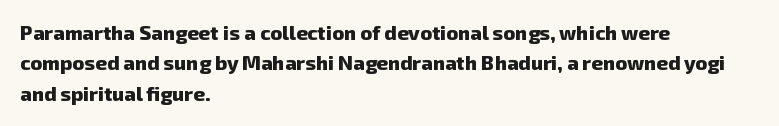
Q: Is the text bold? A: Yes.
Q: Is the text underlined? A: No.
Q: How is the paragraph aligned? A: Left-aligned.
Q: Is the spacing between letters normal or unusually wide? A: Normal.
Q: Is the spacing between lines tight, normal or loose? A: Normal.
